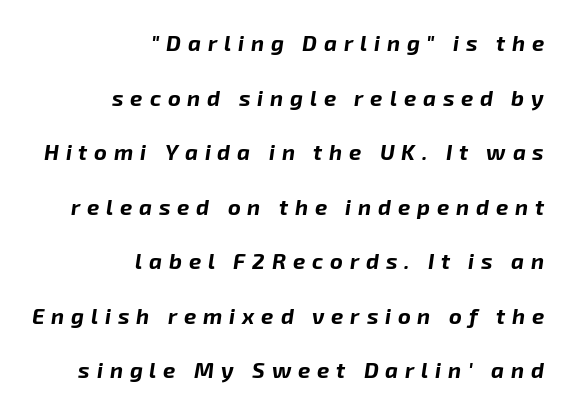
{"italic": "yes", "lean": "right", "slant_degrees": 8, "bold": "yes", "underline": "no", "align": "right", "line_spacing": "loose", "line_spacing_ratio": 2.48, "letter_spacing": "wide", "letter_spacing_em": 0.31, "glyph_px": 22}
